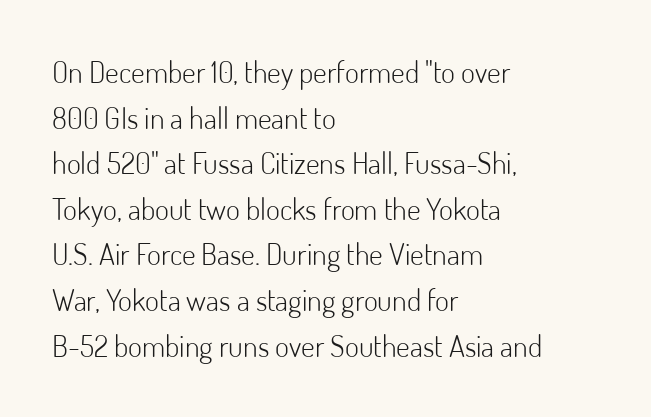
A light-to-regular cut is what we see here. Is the letter spacing exaggerated? No — it looks like the ordinary default. No word sits above an underline. A student would call this left alignment; a typographer would say flush left, rag right.
